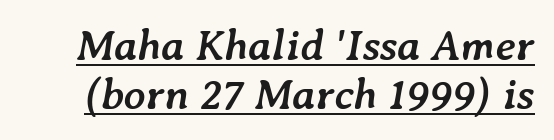
Italic? Definitely — the glyphs are oblique. The face used here has the dense, thick strokes of a bold. Students, observe: this is what under-led, compact text looks like. Spacing verdict: proportional, widths tailored to each character. Honestly, the underline is the first thing you notice here. The line texture is even and compact thanks to regular tracking.
